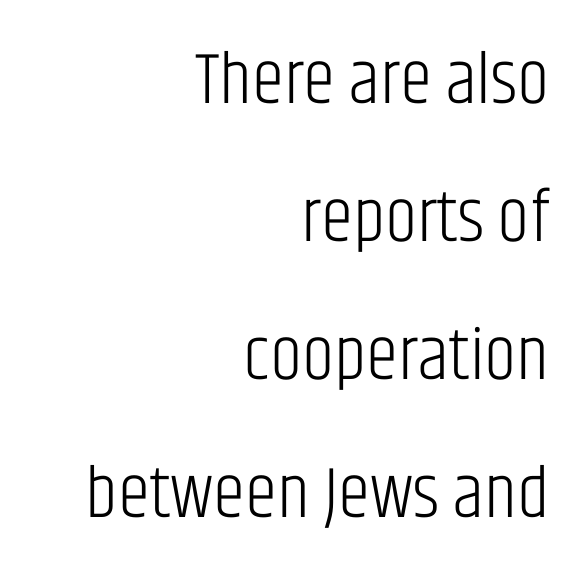
What stands out about the letter spacing? Nothing — it is the standard amount. Unmarked baselines from the first word to the last. Layout note: lines flush right. The font's upright variant was chosen for this text.
